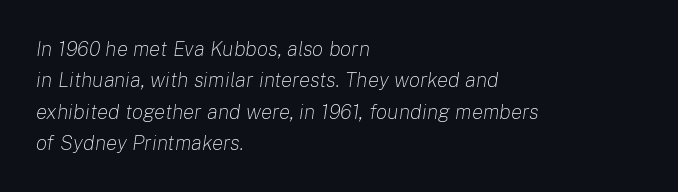
The image shows 21 px text type, italic (leaning right); set left-aligned, normal line spacing (1.5x), normal letter spacing, not underlined.
